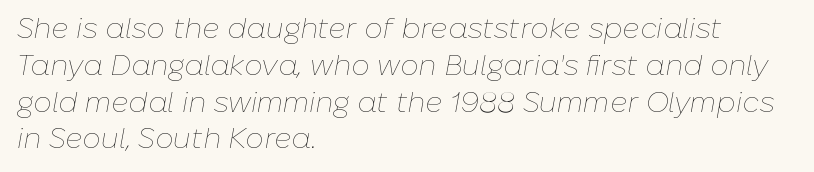
{"italic": "yes", "lean": "right", "slant_degrees": 10, "bold": "no", "weight": "thin", "width": "normal", "stroke_contrast": "low", "x_height": "medium", "monospaced": "no", "underline": "no", "align": "left", "line_spacing": "normal", "line_spacing_ratio": 1.27, "letter_spacing": "normal", "letter_spacing_em": 0.0, "glyph_px": 29}
